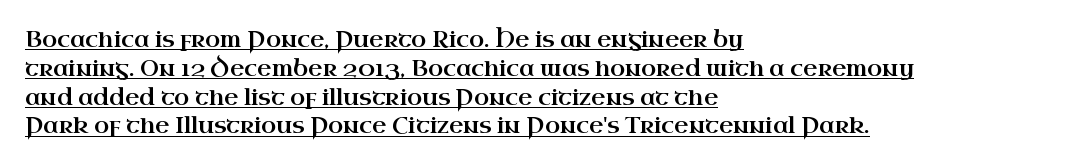
{"italic": "no", "underline": "yes", "align": "left", "line_spacing": "normal", "line_spacing_ratio": 1.31, "letter_spacing": "normal", "letter_spacing_em": 0.0, "glyph_px": 22}
